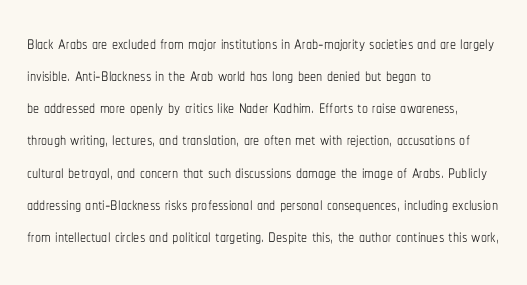
{"italic": "no", "bold": "no", "underline": "no", "align": "left", "line_spacing": "normal", "line_spacing_ratio": 1.34, "letter_spacing": "normal", "letter_spacing_em": 0.0, "glyph_px": 24}
